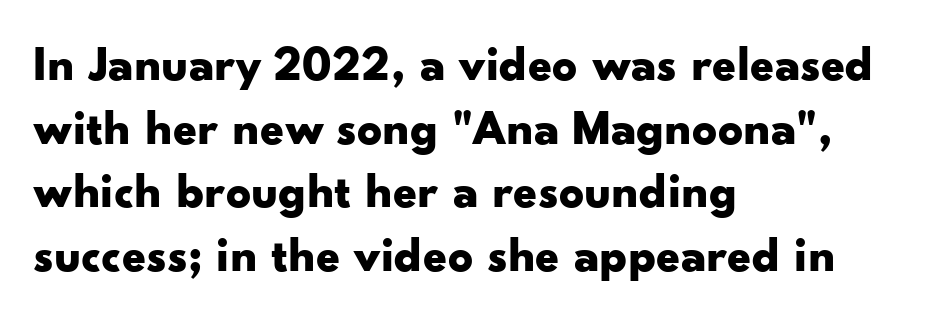
Q: Is the text bold? A: Yes.
Q: Is the text italic (slanted)? A: No, it is upright.
Q: Is the typeface a serif or a sans-serif typeface? A: Sans-serif.
Q: Is the text underlined? A: No.
Q: How is the paragraph aligned? A: Left-aligned.
Q: Is the spacing between letters normal or unusually wide? A: Normal.
Q: Is the spacing between lines tight, normal or loose? A: Normal.
Q: Width (condensed, normal, or wide)? A: Wide.
Q: Stroke contrast? A: Low.
Q: x-height? A: Small.
Q: Monospaced? A: No.
